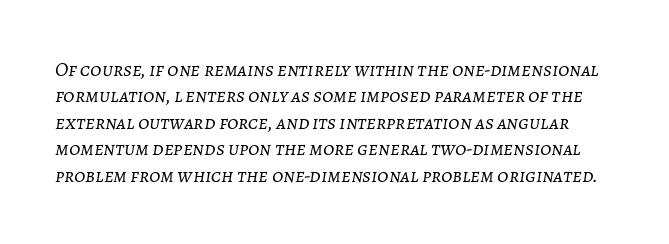
Compared with a typical body face, this is equally light or lighter still. Check the space under the baseline: it is left empty. It's the slanting kind of type. A normal amount of white space separates one row of letters from the next. The gaps between neighbouring characters are ordinary and unremarkable.
